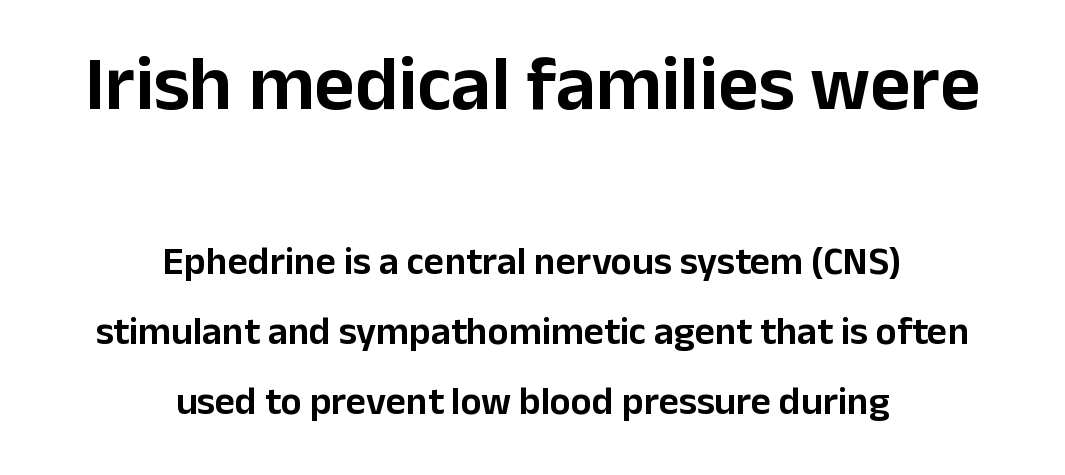
The passage shown is typed in a proportional face where columns would drift. Reading down the block, each line starts at a different indent, mirrored at its end. Letterform terminals end flat and unadorned throughout the passage. Characters remain perfectly vertical along every line. Top chunk: large. Bottom chunk: small. Default kerning and tracking; the words read as compact shapes.
